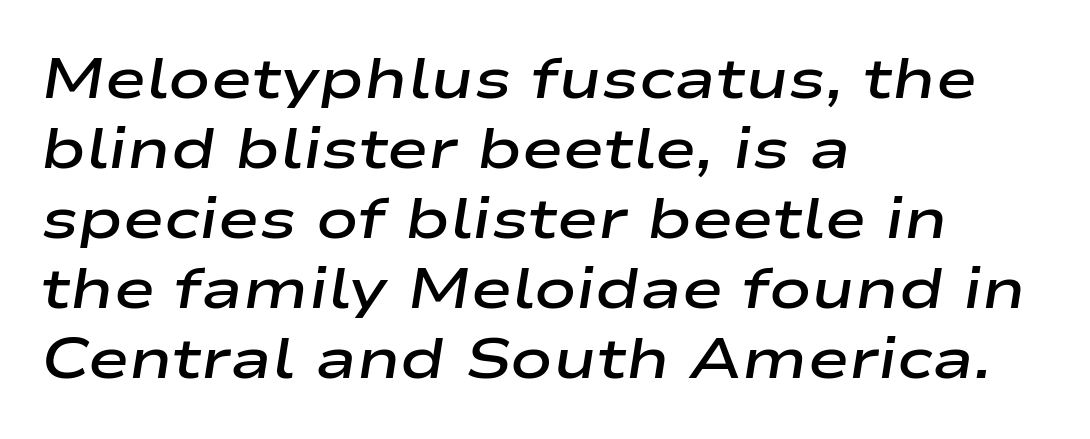
The image shows 56 px semibold, wide type, italic (leaning right); set left-aligned, normal line spacing (1.25x), normal letter spacing, not underlined; low stroke contrast and a medium x-height.
